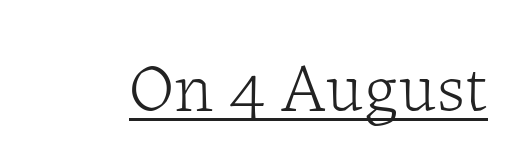
Q: Is the text bold? A: No.
Q: Is the text italic (slanted)? A: No, it is upright.
Q: Is the typeface a serif or a sans-serif typeface? A: Serif.
Q: Is the text underlined? A: Yes.
Q: Is the spacing between letters normal or unusually wide? A: Normal.
Q: Width (condensed, normal, or wide)? A: Normal.
Q: Stroke contrast? A: Low.
Q: x-height? A: Medium.
Q: Monospaced? A: No.
